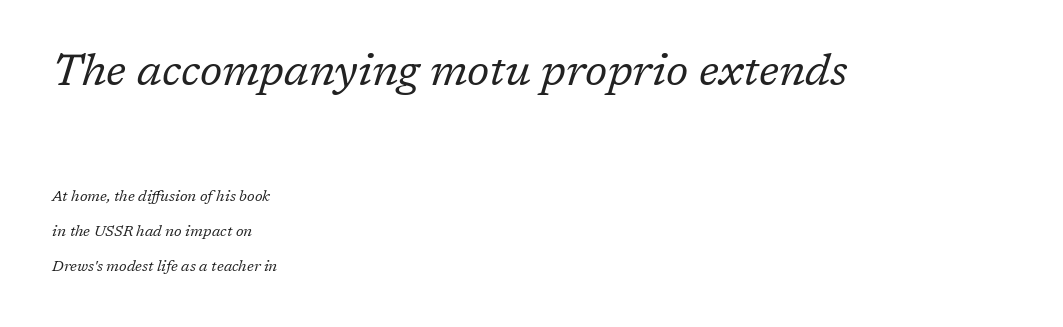
Q: Is the text bold? A: No.
Q: Is the text italic (slanted)? A: Yes, it leans right by about 17 degrees.
Q: Is the typeface a serif or a sans-serif typeface? A: Serif.
Q: Is the text underlined? A: No.
Q: How is the paragraph aligned? A: Left-aligned.
Q: Is the spacing between letters normal or unusually wide? A: Normal.
Q: Is the spacing between lines tight, normal or loose? A: Loose.
Q: Which block of text is set in a larger size, the first (top) or the second (bottom)? A: The first (top) one.
Q: Width (condensed, normal, or wide)? A: Normal.
Q: Stroke contrast? A: Low.
Q: x-height? A: Medium.
Q: Monospaced? A: No.
